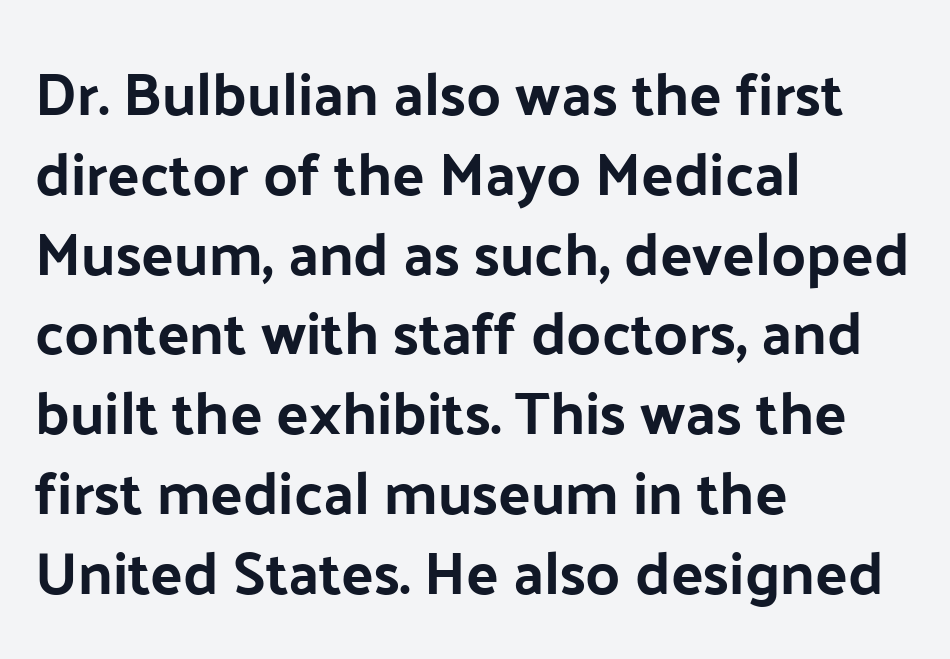
Q: Is the text italic (slanted)? A: No, it is upright.
Q: Is the typeface a serif or a sans-serif typeface? A: Sans-serif.
Q: Is the text underlined? A: No.
Q: How is the paragraph aligned? A: Left-aligned.
Q: Is the spacing between letters normal or unusually wide? A: Normal.
Q: Is the spacing between lines tight, normal or loose? A: Normal.
Q: Width (condensed, normal, or wide)? A: Normal.
Q: Stroke contrast? A: Low.
Q: x-height? A: Medium.
Q: Monospaced? A: No.
